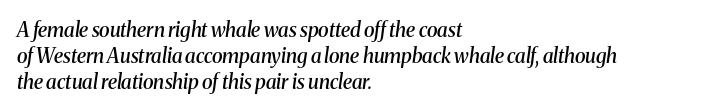
Q: Is the text bold? A: Semi-bold.
Q: Is the text italic (slanted)? A: Yes, it leans right by about 8 degrees.
Q: Is the text underlined? A: No.
Q: How is the paragraph aligned? A: Left-aligned.
Q: Is the spacing between letters normal or unusually wide? A: Normal.
Q: Is the spacing between lines tight, normal or loose? A: Normal.
